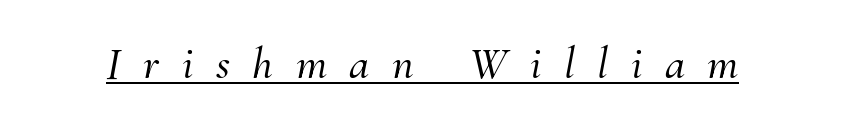
Q: Is the text italic (slanted)? A: Yes, it leans right by about 10 degrees.
Q: Is the typeface a serif or a sans-serif typeface? A: Serif.
Q: Is the text underlined? A: Yes.
Q: Is the spacing between letters normal or unusually wide? A: Unusually wide.
Q: Width (condensed, normal, or wide)? A: Normal.
Q: Stroke contrast? A: Medium.
Q: x-height? A: Small.
Q: Monospaced? A: No.
